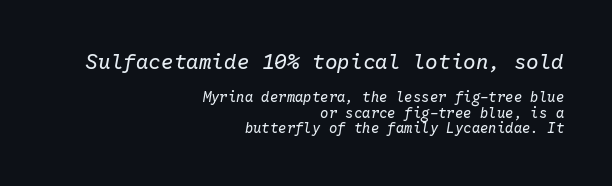
{"italic": "yes", "lean": "right", "slant_degrees": 10, "bold": "no", "underline": "no", "align": "right", "line_spacing": "tight", "line_spacing_ratio": 1.11, "letter_spacing": "normal", "letter_spacing_em": 0.0, "larger_block": "first", "size_ratio": 1.5, "glyph_px": 21}
